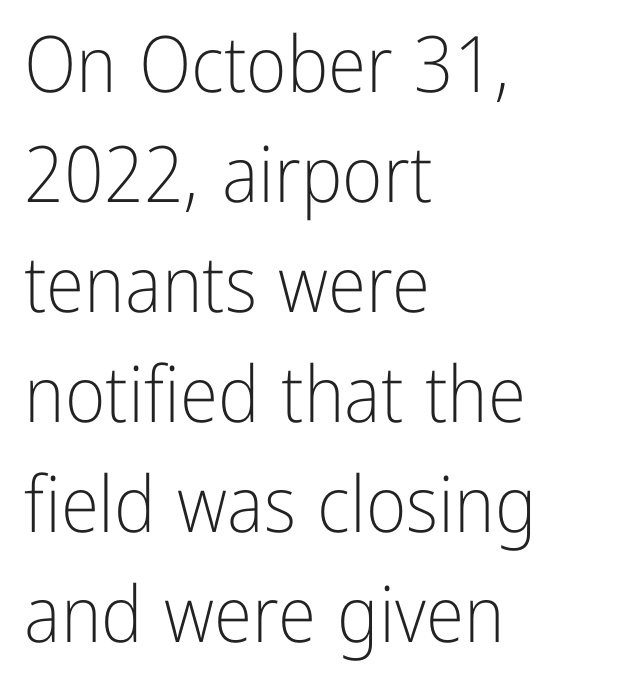
{"serif": "no", "italic": "no", "bold": "no", "weight": "light", "width": "condensed", "stroke_contrast": "low", "x_height": "medium", "monospaced": "no", "underline": "no", "align": "left", "line_spacing": "normal", "line_spacing_ratio": 1.41, "letter_spacing": "normal", "letter_spacing_em": 0.0, "glyph_px": 78}
